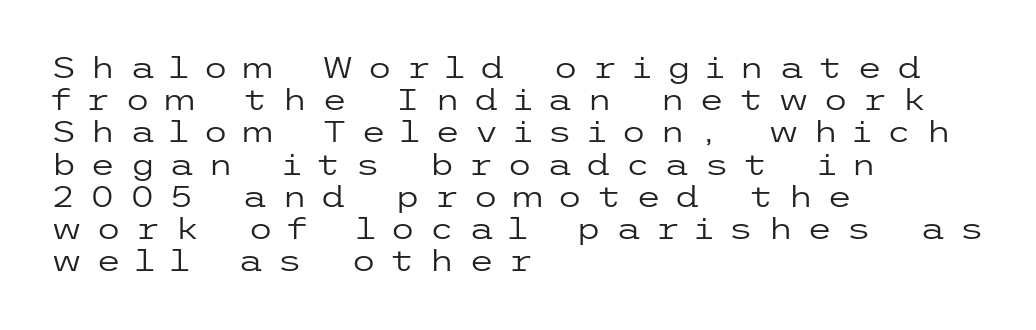
The image shows 29 px regular-weight, wide sans-serif type, upright; set left-aligned, tight line spacing (1.11x), unusually wide letter spacing (+0.48 em), not underlined; low stroke contrast and a medium x-height.
